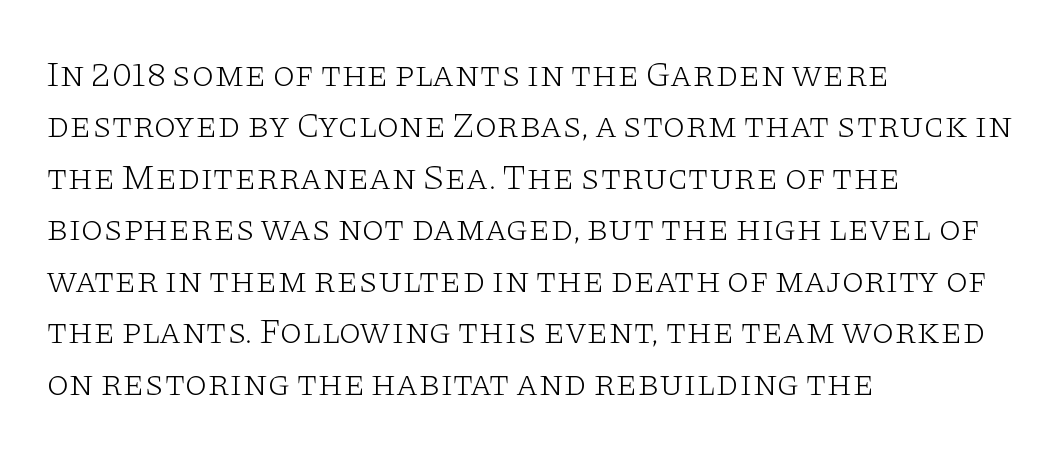
This sample uses plain, unmodified letter spacing. Visually the block forms a straight wall on the left and a jagged coastline on the right. Nobody drew a line under any word here. Italic: no, the glyphs are upright roman.
